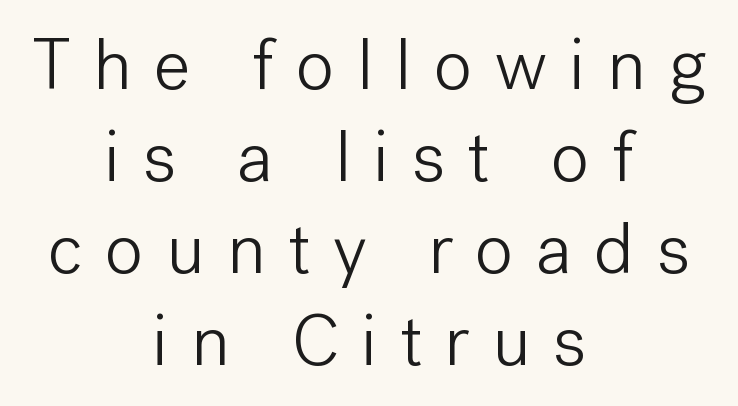
Counters stay open thanks to moderate or lighter strokes. Characters follow at a spacing far wider than the type designer built in. This sample keeps an unexceptional amount of space between lines. Neither beginnings nor endings align; midpoints do. Typographically, this falls in the sans-serif category. The lettering holds an erect, upright posture throughout.
